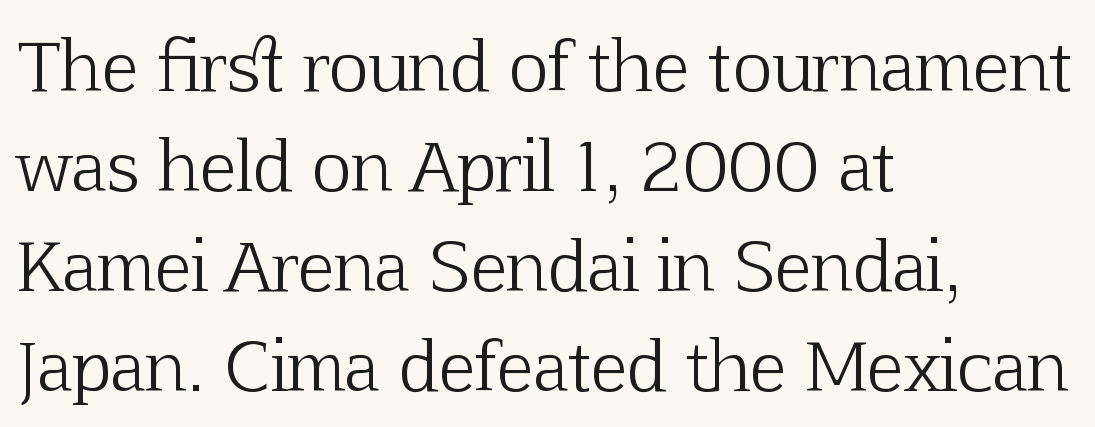
Q: Is the text bold? A: No.
Q: Is the text italic (slanted)? A: No, it is upright.
Q: Is the typeface a serif or a sans-serif typeface? A: Serif.
Q: Is the text underlined? A: No.
Q: How is the paragraph aligned? A: Left-aligned.
Q: Is the spacing between letters normal or unusually wide? A: Normal.
Q: Is the spacing between lines tight, normal or loose? A: Normal.
Q: Width (condensed, normal, or wide)? A: Normal.
Q: Stroke contrast? A: Low.
Q: x-height? A: Medium.
Q: Monospaced? A: No.
